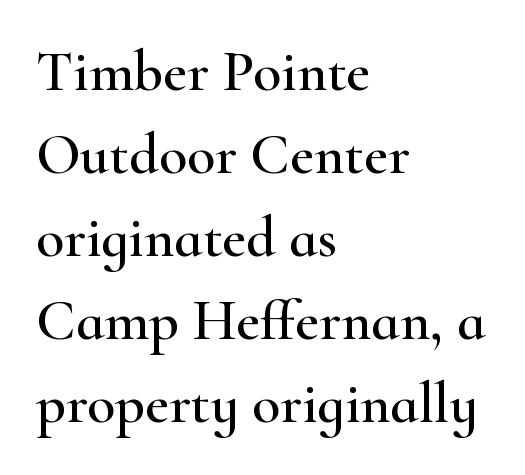
The image shows 58 px wide serif type, upright; set left-aligned, normal line spacing (1.43x), normal letter spacing, not underlined; high stroke contrast and a small x-height.
